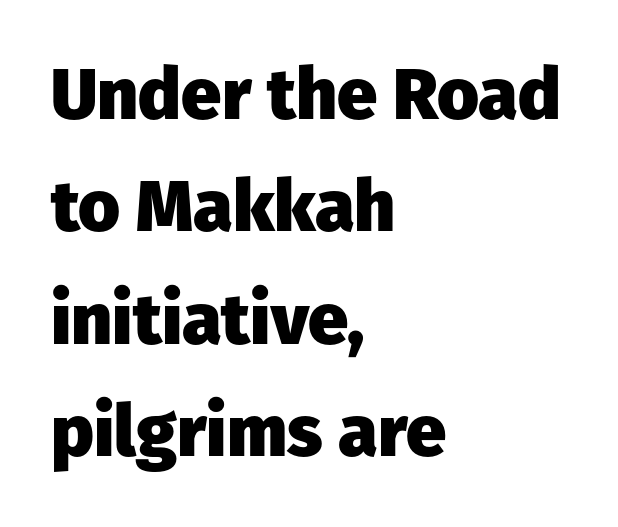
{"serif": "no", "italic": "no", "bold": "yes", "weight": "heavy", "width": "normal", "stroke_contrast": "low", "x_height": "medium", "monospaced": "no", "underline": "no", "align": "left", "line_spacing": "normal", "line_spacing_ratio": 1.56, "letter_spacing": "normal", "letter_spacing_em": 0.0, "glyph_px": 72}
